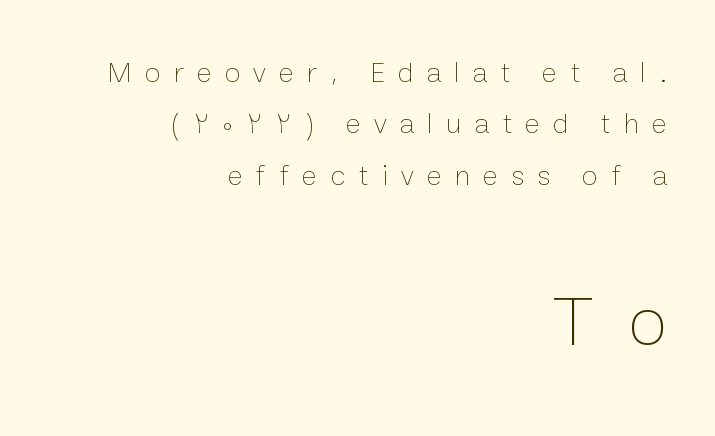
Reading down the block, your eye finds every line finishing at a fixed right position. A quiet, ordinary-to-light weight characterises the typeface. Typesetter's note — lower block bumped up in size, upper block left smaller. The string is rendered with underlining switched off.
